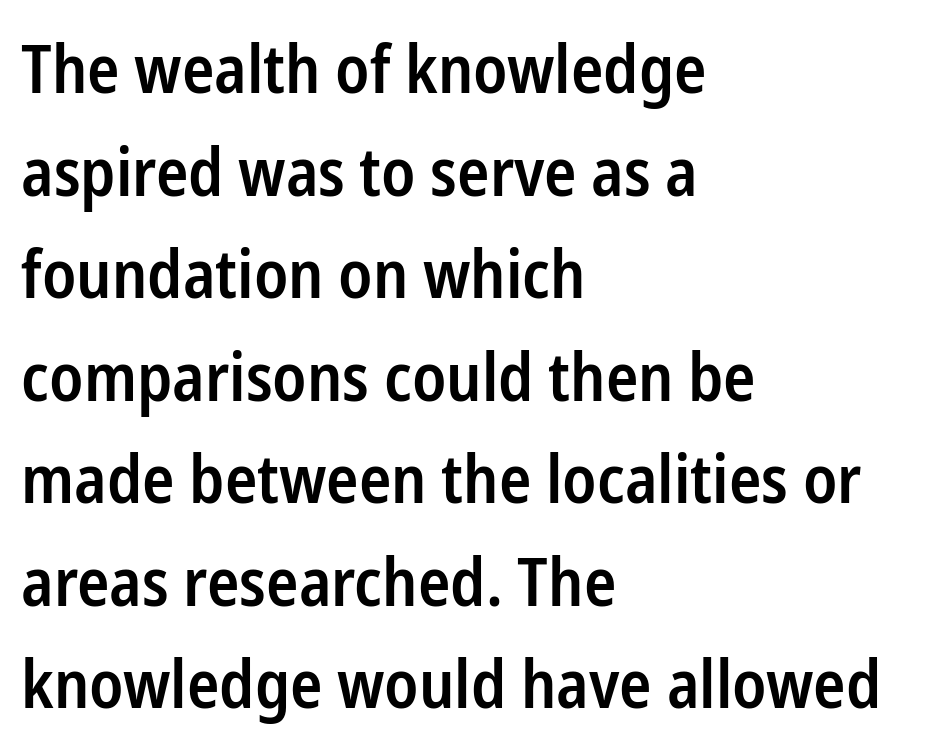
{"serif": "no", "italic": "no", "bold": "semi", "weight": "semibold", "width": "condensed", "stroke_contrast": "low", "x_height": "medium", "monospaced": "no", "underline": "no", "align": "left", "line_spacing": "normal", "line_spacing_ratio": 1.53, "letter_spacing": "normal", "letter_spacing_em": 0.0, "glyph_px": 67}
